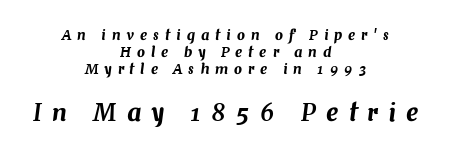
{"italic": "yes", "lean": "right", "slant_degrees": 7, "underline": "no", "align": "center", "line_spacing_ratio": 1.23, "letter_spacing": "wide", "letter_spacing_em": 0.43, "larger_block": "second", "size_ratio": 1.71, "glyph_px": 24}
